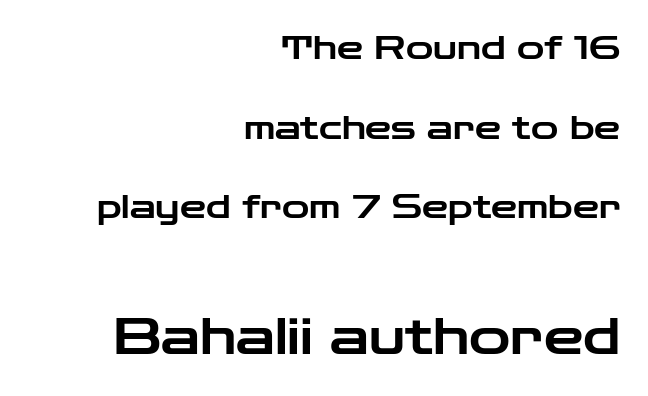
Q: Is the text italic (slanted)? A: No, it is upright.
Q: Is the typeface a serif or a sans-serif typeface? A: Sans-serif.
Q: Is the text underlined? A: No.
Q: How is the paragraph aligned? A: Right-aligned.
Q: Is the spacing between letters normal or unusually wide? A: Normal.
Q: Is the spacing between lines tight, normal or loose? A: Loose.
Q: Which block of text is set in a larger size, the first (top) or the second (bottom)? A: The second (bottom) one.
Q: Width (condensed, normal, or wide)? A: Wide.
Q: Stroke contrast? A: Low.
Q: x-height? A: Medium.
Q: Monospaced? A: No.
